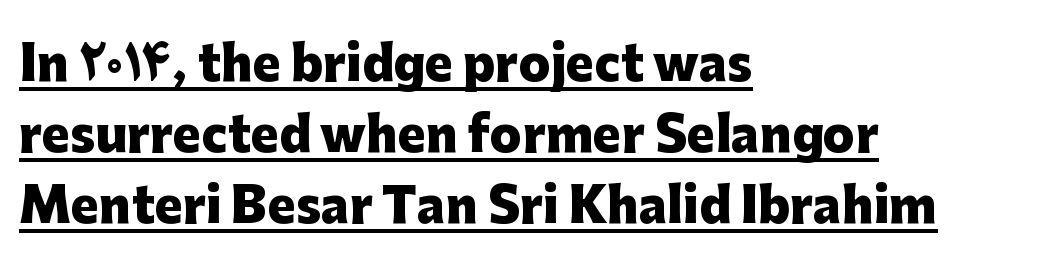
{"serif": "no", "italic": "no", "bold": "yes", "weight": "heavy", "width": "normal", "stroke_contrast": "low", "x_height": "medium", "monospaced": "no", "underline": "yes", "align": "left", "line_spacing": "normal", "line_spacing_ratio": 1.51, "letter_spacing": "normal", "letter_spacing_em": 0.0, "glyph_px": 47}
